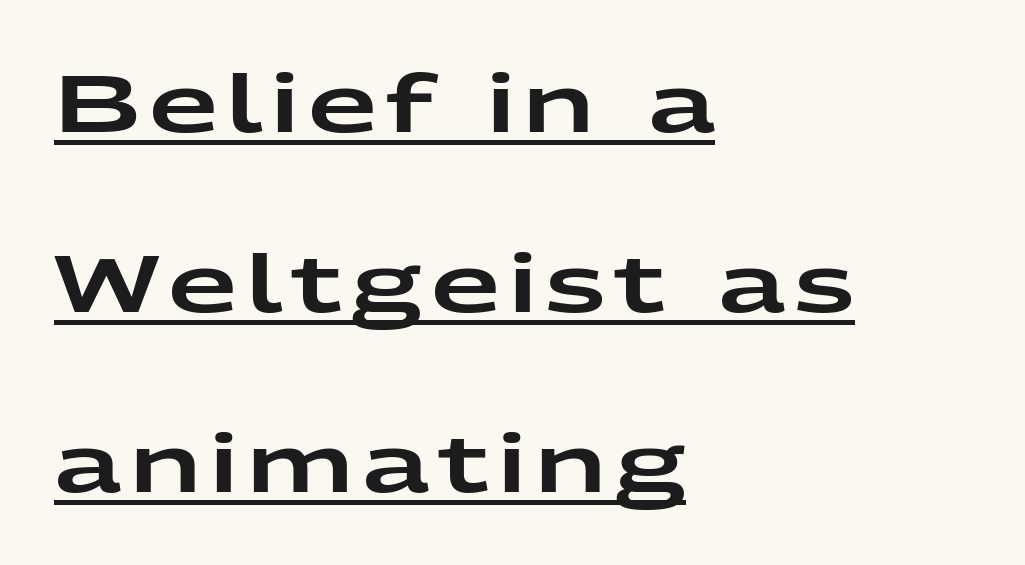
Honestly, the rows look like they've been pulled way apart. Proportional: the letters do not fall into vertical columns. This is the regular roman posture of the typeface. A baseline rule has been typeset under these characters. Alignment: flush left.
